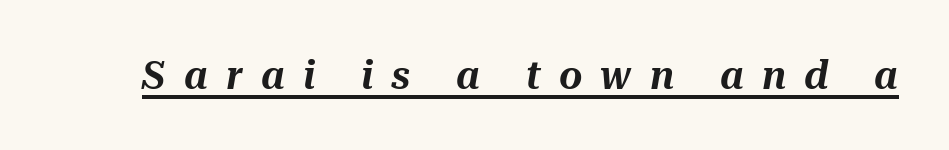
You can tell it's italic because the verticals aren't actually vertical. Proportional: the letters do not fall into vertical columns. What decoration does the sample have? An underline. Short note: letters widely spaced.
